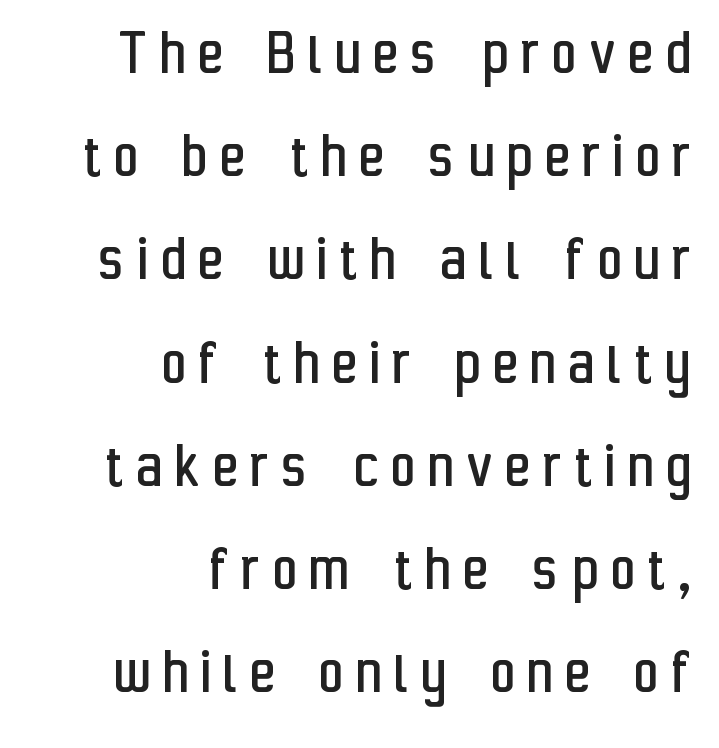
Q: Is the text bold? A: No.
Q: Is the text italic (slanted)? A: No, it is upright.
Q: Is the typeface a serif or a sans-serif typeface? A: Sans-serif.
Q: Is the text underlined? A: No.
Q: How is the paragraph aligned? A: Right-aligned.
Q: Is the spacing between letters normal or unusually wide? A: Unusually wide.
Q: Is the spacing between lines tight, normal or loose? A: Normal.
Q: Width (condensed, normal, or wide)? A: Condensed.
Q: Stroke contrast? A: Low.
Q: x-height? A: Medium.
Q: Monospaced? A: No.
